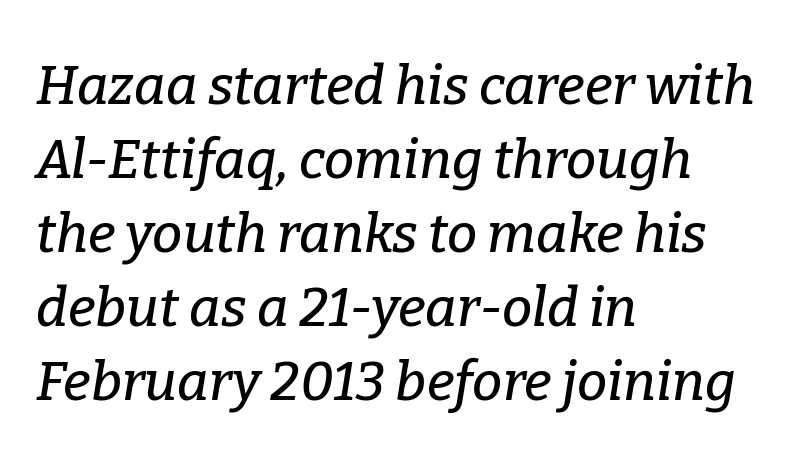
Successive baselines arrive at the customary interval. Leftover space on each line is placed entirely after the last word. Note the varied advance widths — an 'i' is clearly narrower than an 'm'. What kind of face is this? One with serifs. The space beneath each line is pristine and unruled.
